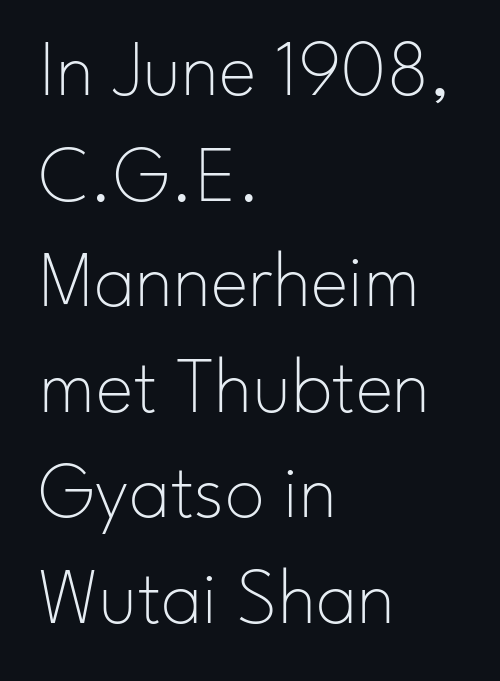
Rendered with straight, roman letterforms. The rendering keeps characters at their native spacing. The passage shown is typed in a proportional face where columns would drift. This rendering uses left alignment, leaving the right contour irregular.
